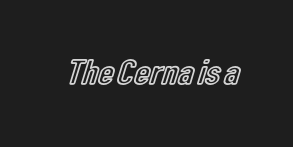
{"width": "condensed", "x_height": "medium", "monospaced": "no", "underline": "no", "letter_spacing": "normal", "letter_spacing_em": 0.0, "glyph_px": 36}
